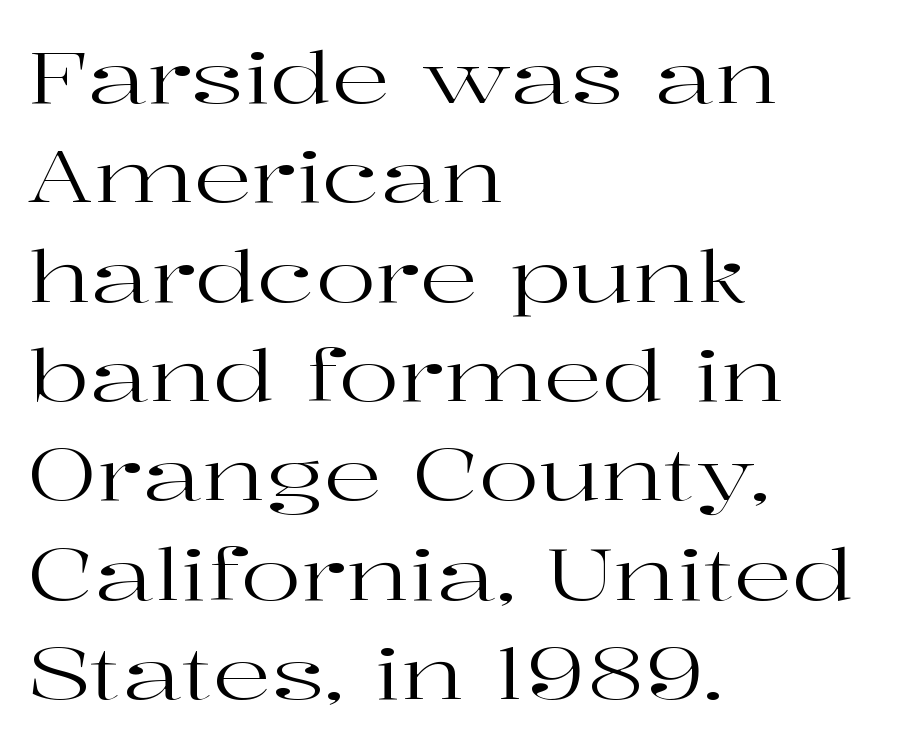
The image shows 72 px regular-weight, wide serif type, upright; set left-aligned, normal line spacing (1.38x), normal letter spacing, not underlined; high stroke contrast and a medium x-height.
